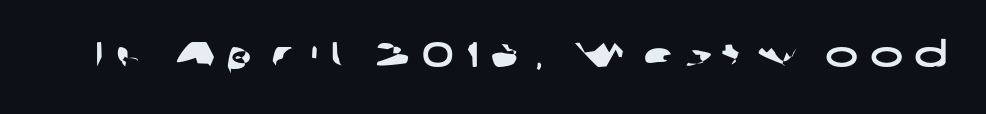
Q: Is the typeface a serif or a sans-serif typeface? A: Sans-serif.
Q: Is the text underlined? A: No.
Q: Is the spacing between letters normal or unusually wide? A: Unusually wide.
Q: Width (condensed, normal, or wide)? A: Wide.
Q: Stroke contrast? A: Low.
Q: x-height? A: Medium.
Q: Monospaced? A: No.
